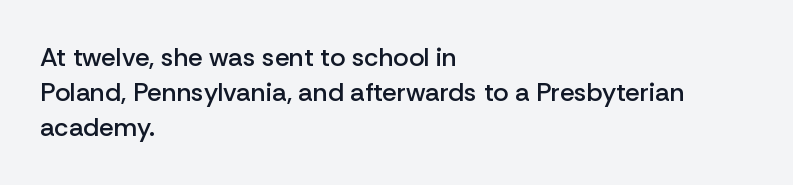
The image shows 26 px text type, upright; set left-aligned, normal line spacing (1.34x), normal letter spacing, not underlined.
